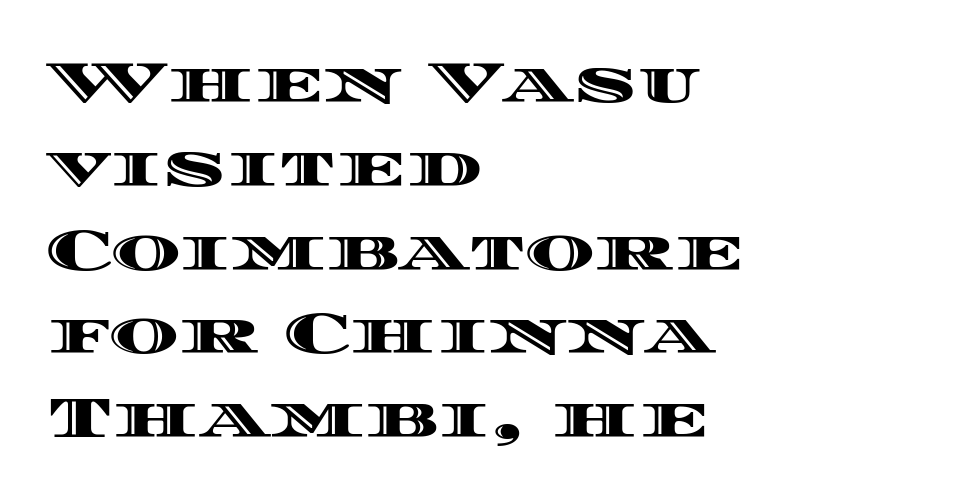
{"italic": "no", "width": "wide", "x_height": "large", "monospaced": "no", "underline": "no", "align": "left", "line_spacing": "normal", "line_spacing_ratio": 1.42, "letter_spacing": "normal", "letter_spacing_em": 0.0, "glyph_px": 59}
